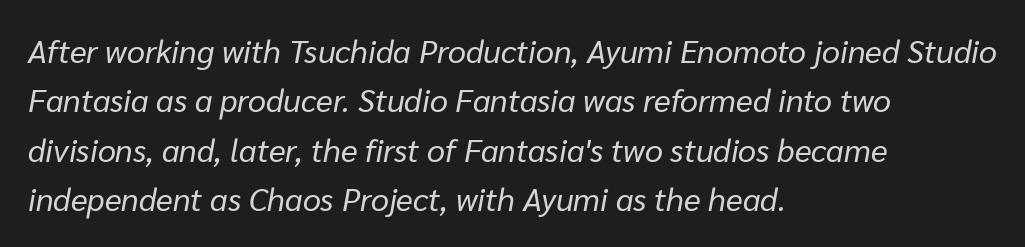
The letters advance in unequal steps, a hallmark of proportional type. Rendered with sloped, italic letterforms. Plain, unruled lines of type. Bold? No — there's no thickening of the strokes.
